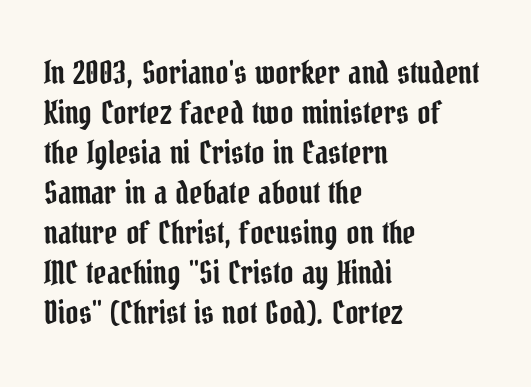
The image shows 32 px condensed serif type, upright; set left-aligned, normal line spacing (1.25x), normal letter spacing, not underlined; low stroke contrast and a medium x-height.
